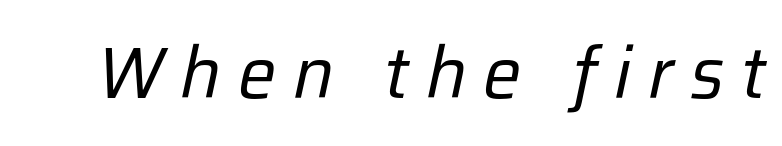
The image shows 72 px regular-weight type, italic (leaning right); set unusually wide letter spacing (+0.23 em), not underlined; low stroke contrast and a medium x-height.
